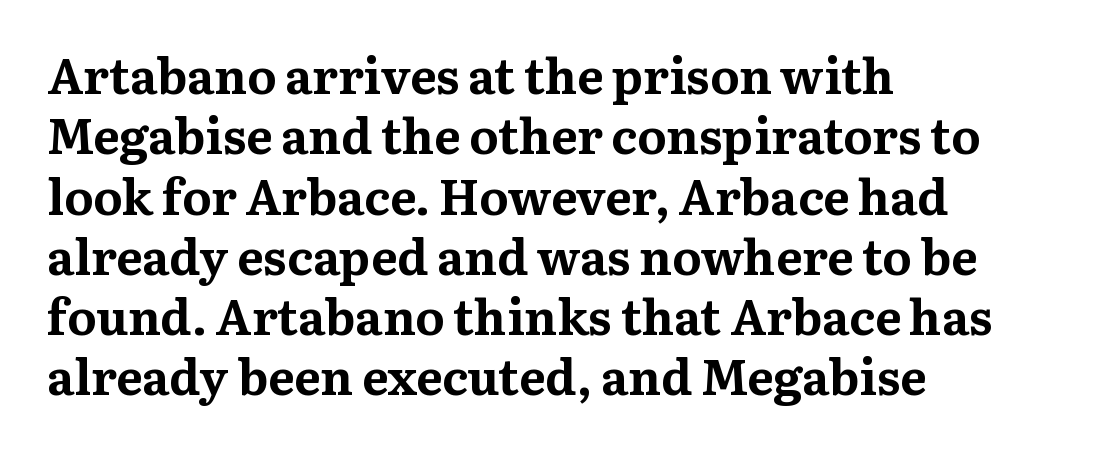
The specimen omits any rule beneath the text block's lines. Standard letterfit; no display-style spreading of the glyphs. Little horizontal feet cap the strokes, marking this as serif type. Italic? Not at all — the glyphs are vertical. Compared with an ordinary text face, these strokes are far heavier — a full bold. This sample has the flowing, uneven cadence of proportional lettering.
